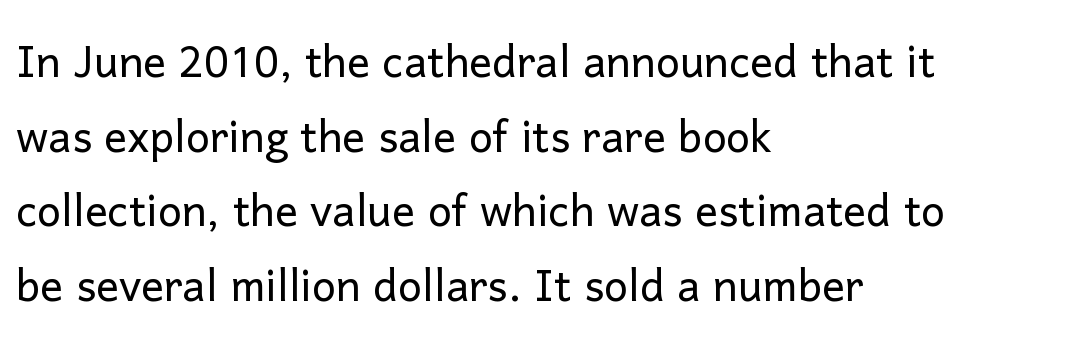
{"serif": "no", "italic": "no", "bold": "no", "weight": "light", "width": "normal", "stroke_contrast": "low", "x_height": "medium", "monospaced": "no", "underline": "no", "align": "left", "line_spacing": "normal", "line_spacing_ratio": 1.31, "letter_spacing": "normal", "letter_spacing_em": 0.0, "glyph_px": 57}
